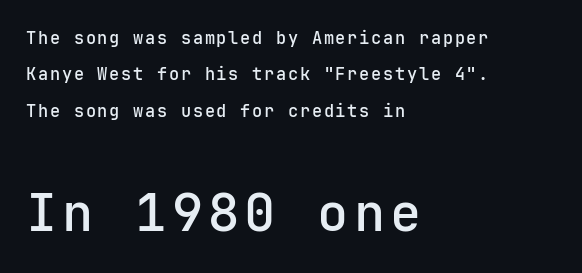
{"serif": "no", "italic": "no", "width": "normal", "stroke_contrast": "low", "x_height": "medium", "monospaced": "yes", "underline": "no", "align": "left", "line_spacing": "loose", "line_spacing_ratio": 2.14, "larger_block": "second", "size_ratio": 3.06, "glyph_px": 52}
